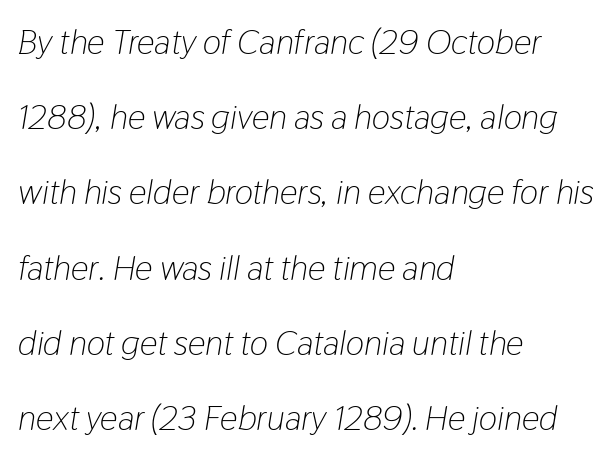
{"italic": "yes", "lean": "right", "slant_degrees": 9, "bold": "no", "weight": "light", "width": "condensed", "stroke_contrast": "low", "x_height": "medium", "monospaced": "no", "underline": "no", "align": "left", "line_spacing": "loose", "line_spacing_ratio": 2.15, "letter_spacing": "normal", "letter_spacing_em": 0.0, "glyph_px": 35}
